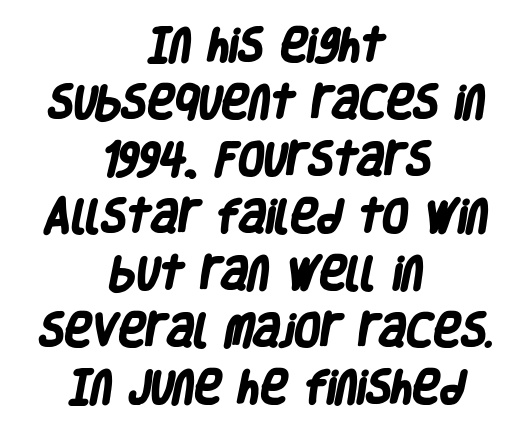
The characters look thick and weighty, a clear bold. You could not count columns in this text — the font is proportionally spaced. Nobody drew a line under any word here. The paragraph shown floats in the horizontal middle.
